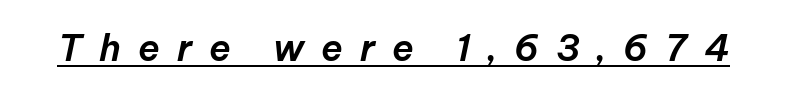
Q: Is the text italic (slanted)? A: Yes, it leans right by about 12 degrees.
Q: Is the text underlined? A: Yes.
Q: Is the spacing between letters normal or unusually wide? A: Unusually wide.
Q: Width (condensed, normal, or wide)? A: Normal.
Q: Stroke contrast? A: Low.
Q: x-height? A: Medium.
Q: Monospaced? A: No.
